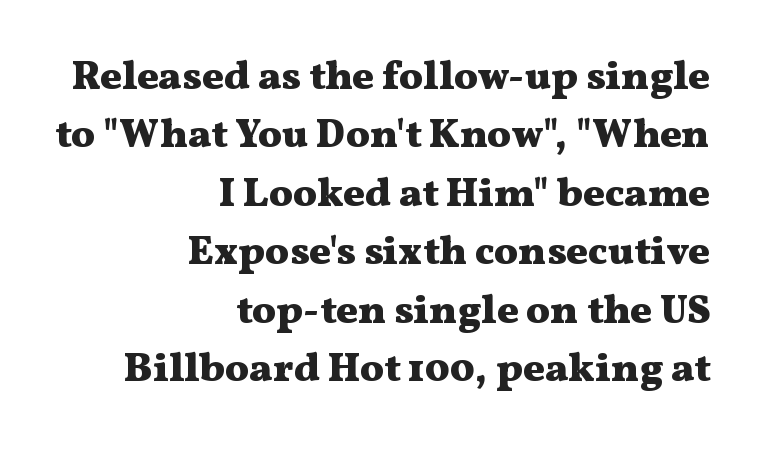
{"serif": "yes", "italic": "no", "bold": "yes", "weight": "heavy", "width": "wide", "stroke_contrast": "medium", "x_height": "medium", "monospaced": "no", "underline": "no", "align": "right", "line_spacing": "normal", "line_spacing_ratio": 1.46, "letter_spacing": "normal", "letter_spacing_em": 0.0, "glyph_px": 40}
